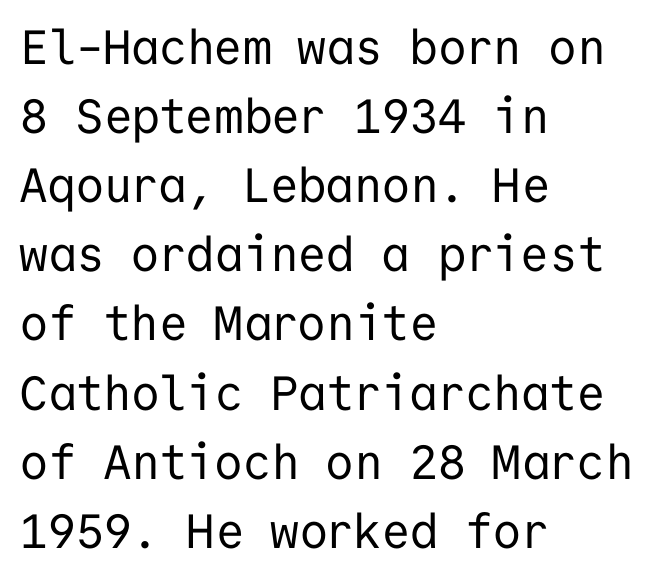
Q: Is the text bold? A: No.
Q: Is the text italic (slanted)? A: No, it is upright.
Q: Is the typeface a serif or a sans-serif typeface? A: Sans-serif.
Q: Is the text underlined? A: No.
Q: How is the paragraph aligned? A: Left-aligned.
Q: Is the spacing between letters normal or unusually wide? A: Normal.
Q: Is the spacing between lines tight, normal or loose? A: Normal.
Q: Width (condensed, normal, or wide)? A: Normal.
Q: Stroke contrast? A: Low.
Q: x-height? A: Medium.
Q: Monospaced? A: Yes.
